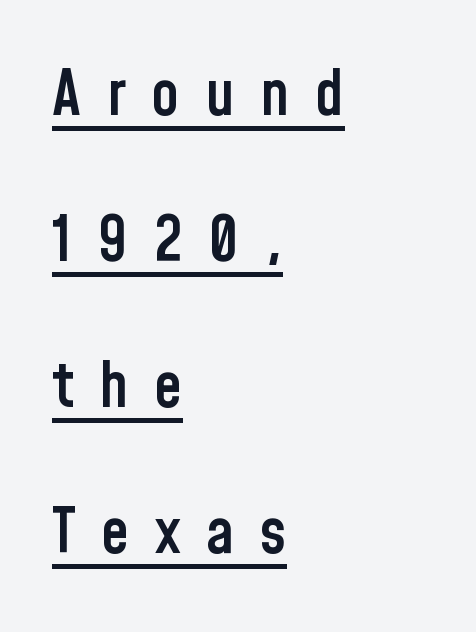
Character widths vary here, with narrow letters taking less room than wide ones. Whoever set this chose breathing room over compactness in the vertical rhythm. The glyphs in this specimen are sans serif. This is moderately heavy type, rendered in semibold. Inter-character spacing is expanded well beyond the font's built-in metrics. Notice how the stems are strictly vertical — no italics here.
